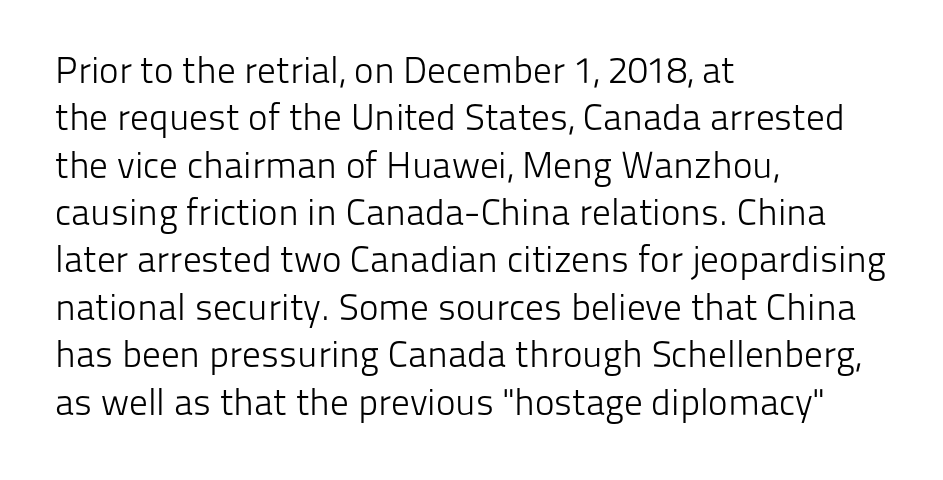
Q: Is the text bold? A: No.
Q: Is the text italic (slanted)? A: No, it is upright.
Q: Is the typeface a serif or a sans-serif typeface? A: Sans-serif.
Q: Is the text underlined? A: No.
Q: How is the paragraph aligned? A: Left-aligned.
Q: Is the spacing between letters normal or unusually wide? A: Normal.
Q: Is the spacing between lines tight, normal or loose? A: Normal.
Q: Width (condensed, normal, or wide)? A: Normal.
Q: Stroke contrast? A: Low.
Q: x-height? A: Medium.
Q: Monospaced? A: No.
